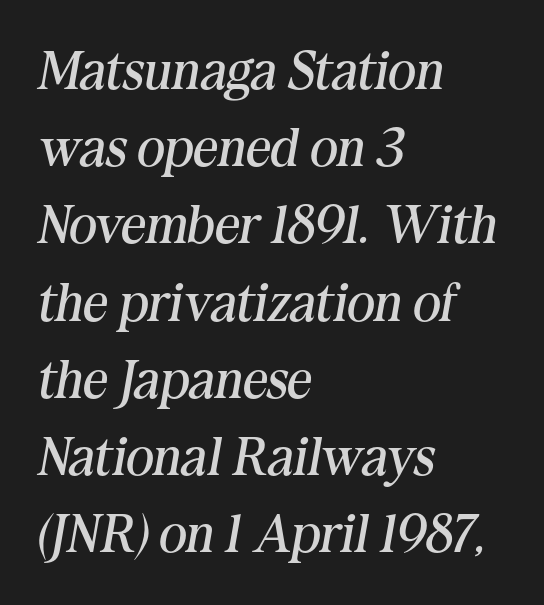
The designer left line spacing at the default. The letters carry serifs — small finishing strokes at the ends of their stems. The type is set solid horizontally, with unmodified tracking. Here the designer chose a conventional face with non-uniform glyph widths.
